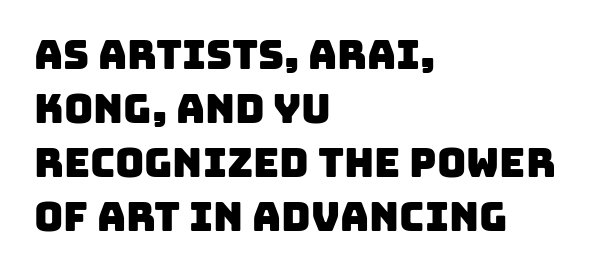
Q: Is the typeface a serif or a sans-serif typeface? A: Sans-serif.
Q: Is the text underlined? A: No.
Q: How is the paragraph aligned? A: Left-aligned.
Q: Is the spacing between letters normal or unusually wide? A: Normal.
Q: Is the spacing between lines tight, normal or loose? A: Normal.
Q: Width (condensed, normal, or wide)? A: Normal.
Q: Stroke contrast? A: Low.
Q: x-height? A: Large.
Q: Monospaced? A: No.
